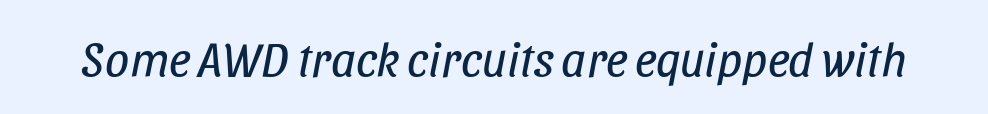
Q: Is the text bold? A: No.
Q: Is the text italic (slanted)? A: Yes, it leans right by about 11 degrees.
Q: Is the text underlined? A: No.
Q: Is the spacing between letters normal or unusually wide? A: Normal.
Q: Width (condensed, normal, or wide)? A: Condensed.
Q: Stroke contrast? A: Low.
Q: x-height? A: Large.
Q: Monospaced? A: No.
